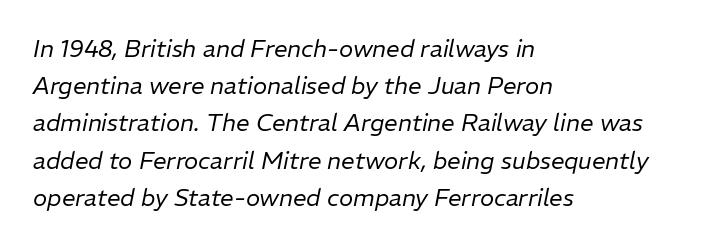
{"italic": "yes", "lean": "right", "slant_degrees": 11, "bold": "no", "underline": "no", "align": "left", "line_spacing": "normal", "line_spacing_ratio": 1.55, "letter_spacing": "normal", "letter_spacing_em": 0.0, "glyph_px": 24}
